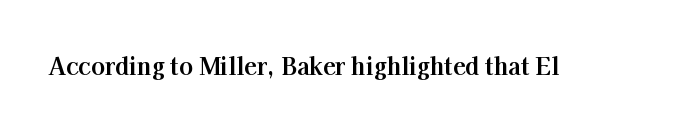
The image shows 23 px bold type, upright; set normal letter spacing, not underlined.
